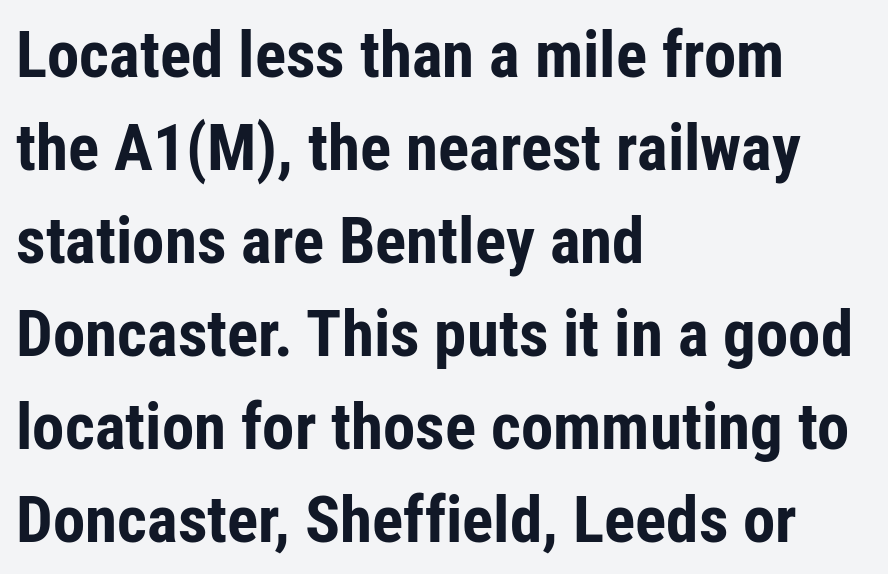
No extra tracking has been applied to these lines. This block has exactly the height ordinary leading produces. Decoration check: the copy has no underline. Vertical strokes here are truly vertical. The letters carry no serifs — their stems end cleanly without finishing strokes. Typographic density is high because the face is bold.
